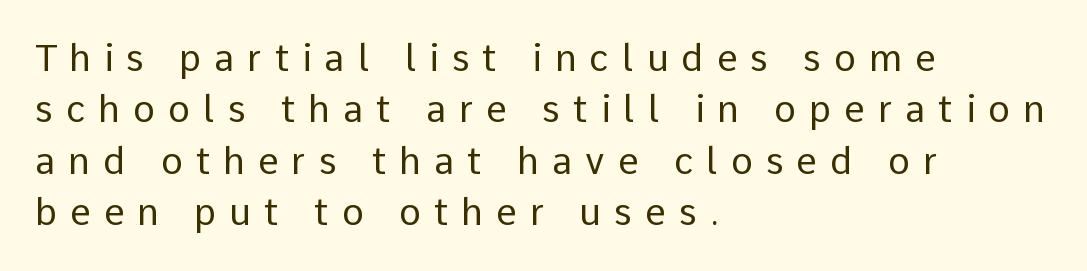
Q: Is the text bold? A: No.
Q: Is the text italic (slanted)? A: No, it is upright.
Q: Is the typeface a serif or a sans-serif typeface? A: Sans-serif.
Q: Is the text underlined? A: No.
Q: How is the paragraph aligned? A: Left-aligned.
Q: Is the spacing between letters normal or unusually wide? A: Unusually wide.
Q: Is the spacing between lines tight, normal or loose? A: Normal.
Q: Width (condensed, normal, or wide)? A: Normal.
Q: Stroke contrast? A: Low.
Q: x-height? A: Medium.
Q: Monospaced? A: No.
